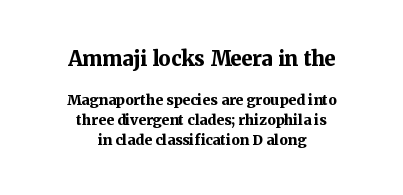
The words here are not underlined. Note: larger setting up top, smaller setting below. Ordinary non-slanted type is in use. Is there much room between lines? A standard amount, neither cramped nor airy. This is heavy type, rendered in bold.
